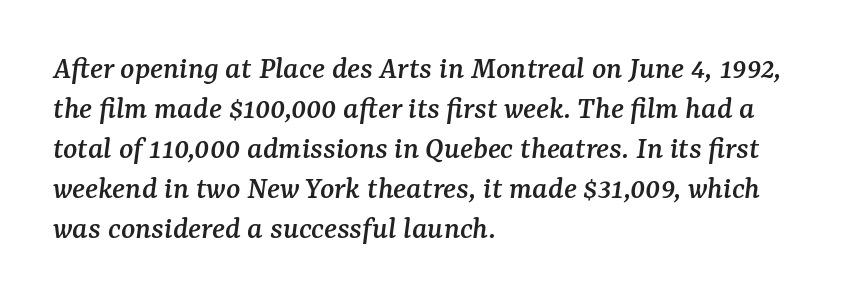
{"serif": "yes", "italic": "yes", "lean": "right", "slant_degrees": 7, "width": "normal", "stroke_contrast": "medium", "x_height": "medium", "monospaced": "no", "underline": "no", "align": "left", "line_spacing_ratio": 1.21, "letter_spacing": "normal", "letter_spacing_em": 0.0, "glyph_px": 33}
